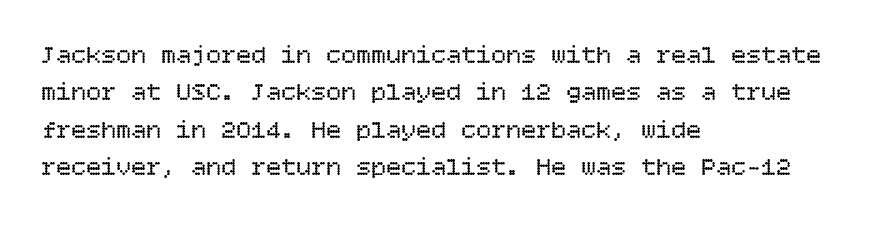
{"italic": "no", "bold": "no", "underline": "no", "align": "left", "line_spacing": "normal", "line_spacing_ratio": 1.5, "letter_spacing": "normal", "letter_spacing_em": 0.0, "glyph_px": 25}
